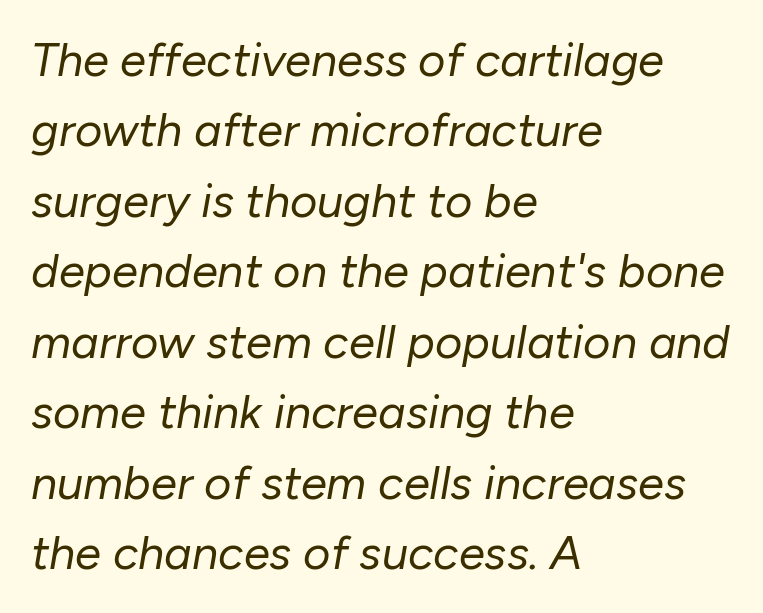
{"italic": "yes", "lean": "right", "slant_degrees": 10, "bold": "no", "weight": "regular", "width": "normal", "stroke_contrast": "low", "x_height": "medium", "monospaced": "no", "underline": "no", "align": "left", "line_spacing": "normal", "line_spacing_ratio": 1.5, "letter_spacing": "normal", "letter_spacing_em": 0.0, "glyph_px": 47}
